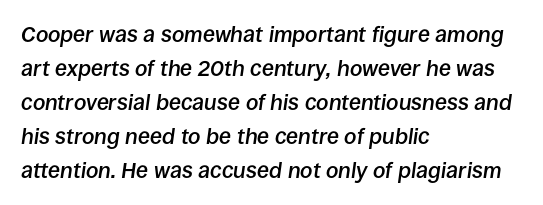
Every row of glyphs begins at an identical x-position on the left. Does extra space separate the letters? No, they use regular spacing. Summary of vertical rhythm: regular, with standard interline spacing. A clean baseline with only descenders dipping below it.
